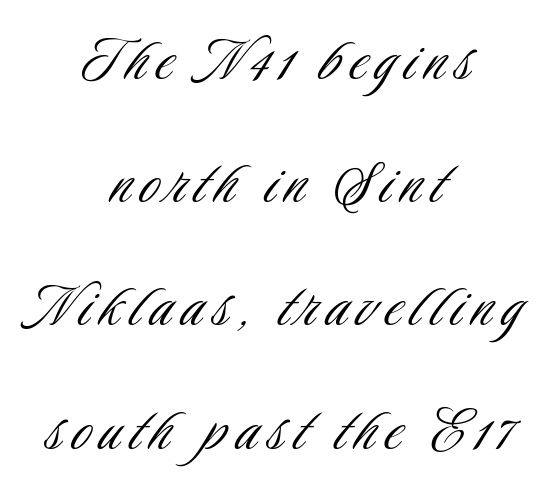
The whitespace from short lines is split evenly between both sides. The face used here is proportionally spaced, like ordinary book or web type. Letters rest on an invisible, unmarked baseline. Examine the stroke ends and you'll find no serifs.
